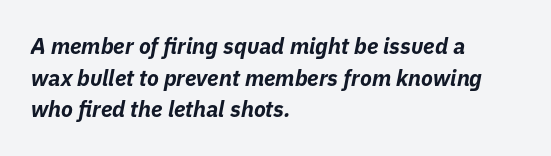
The image shows 22 px bold type, italic (leaning right); set left-aligned, normal line spacing (1.44x), normal letter spacing, not underlined.
